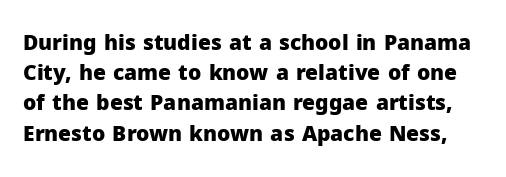
The image shows 21 px bold type, upright; set normal line spacing (1.44x), normal letter spacing, not underlined.
